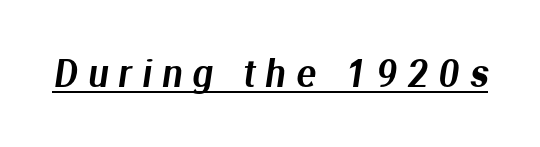
{"serif": "no", "width": "normal", "stroke_contrast": "medium", "x_height": "medium", "monospaced": "no", "underline": "yes", "letter_spacing": "wide", "letter_spacing_em": 0.29, "glyph_px": 36}
